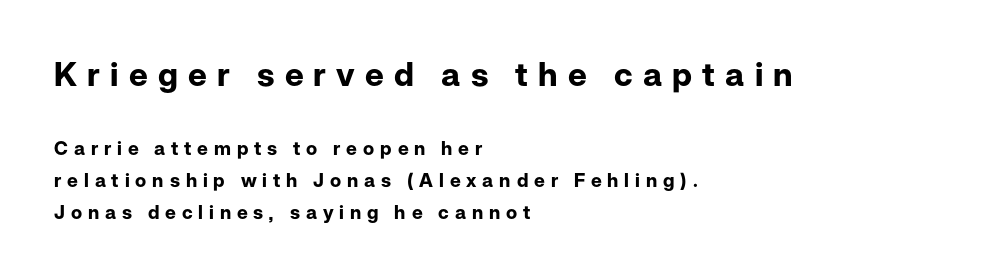
{"serif": "no", "italic": "no", "bold": "yes", "weight": "bold", "width": "normal", "stroke_contrast": "low", "x_height": "medium", "monospaced": "no", "underline": "no", "align": "left", "line_spacing": "normal", "line_spacing_ratio": 1.68, "letter_spacing": "wide", "letter_spacing_em": 0.31, "larger_block": "first", "size_ratio": 1.74, "glyph_px": 33}
